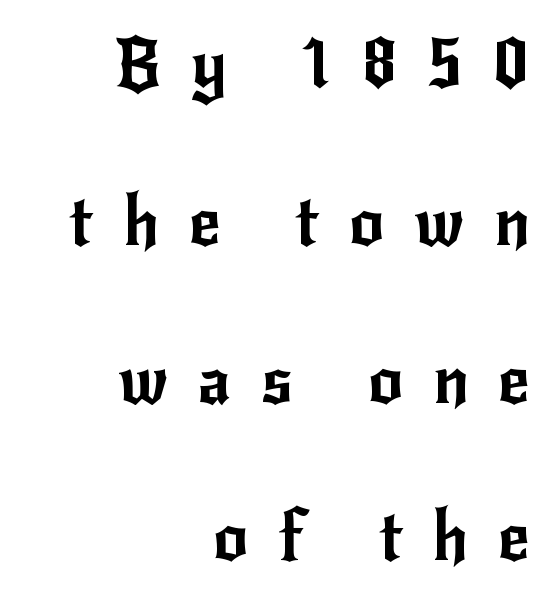
The glyphs are unaccompanied by any horizontal stroke below them. The text block is weighted toward the right margin, trailing off unevenly leftward. No italicization has been applied; the sample stays upright. The block of text is sparse from top to bottom, with ample space between rows. The typeface chosen for these lines omits serifs.
